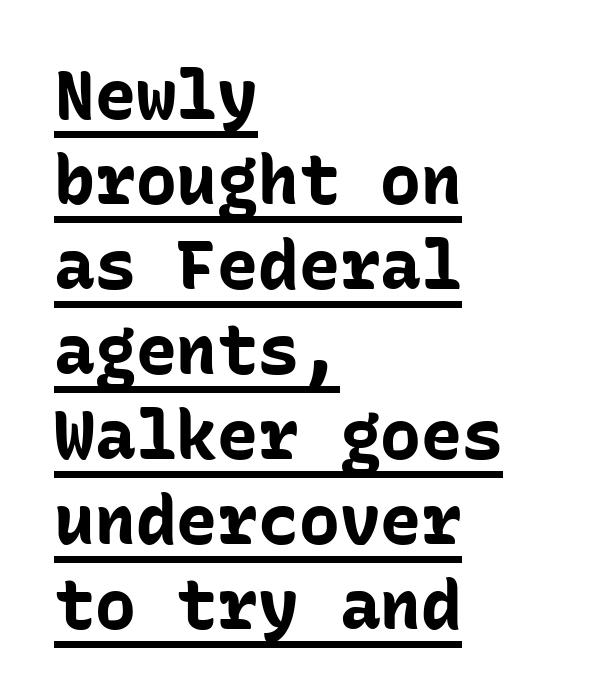
Q: Is the text bold? A: Yes.
Q: Is the text italic (slanted)? A: No, it is upright.
Q: Is the typeface a serif or a sans-serif typeface? A: Sans-serif.
Q: Is the text underlined? A: Yes.
Q: How is the paragraph aligned? A: Left-aligned.
Q: Is the spacing between letters normal or unusually wide? A: Normal.
Q: Is the spacing between lines tight, normal or loose? A: Normal.
Q: Width (condensed, normal, or wide)? A: Normal.
Q: Stroke contrast? A: Low.
Q: x-height? A: Medium.
Q: Monospaced? A: Yes.
